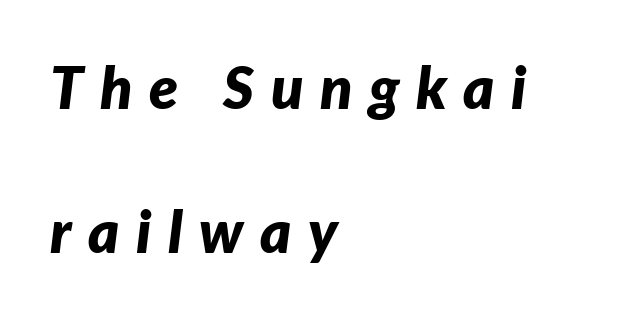
The image shows 59 px bold type, italic (leaning right); set left-aligned, loose line spacing (2.44x), unusually wide letter spacing (+0.28 em), not underlined; low stroke contrast and a medium x-height.
